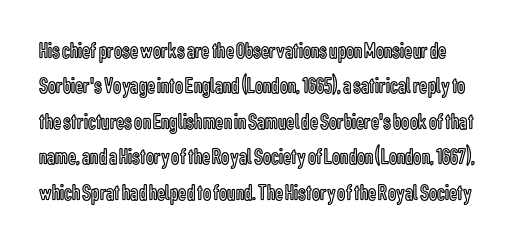
{"italic": "no", "underline": "no", "line_spacing": "normal", "line_spacing_ratio": 1.54, "letter_spacing": "normal", "letter_spacing_em": 0.0, "glyph_px": 23}
